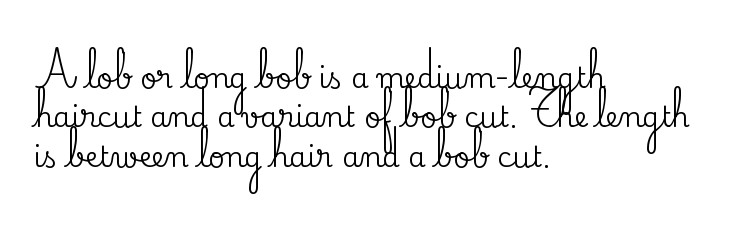
Q: Is the text italic (slanted)? A: No, it is upright.
Q: Is the typeface a serif or a sans-serif typeface? A: Serif.
Q: Is the text underlined? A: No.
Q: How is the paragraph aligned? A: Left-aligned.
Q: Is the spacing between letters normal or unusually wide? A: Normal.
Q: Is the spacing between lines tight, normal or loose? A: Normal.
Q: Width (condensed, normal, or wide)? A: Normal.
Q: Stroke contrast? A: Medium.
Q: x-height? A: Small.
Q: Monospaced? A: No.
